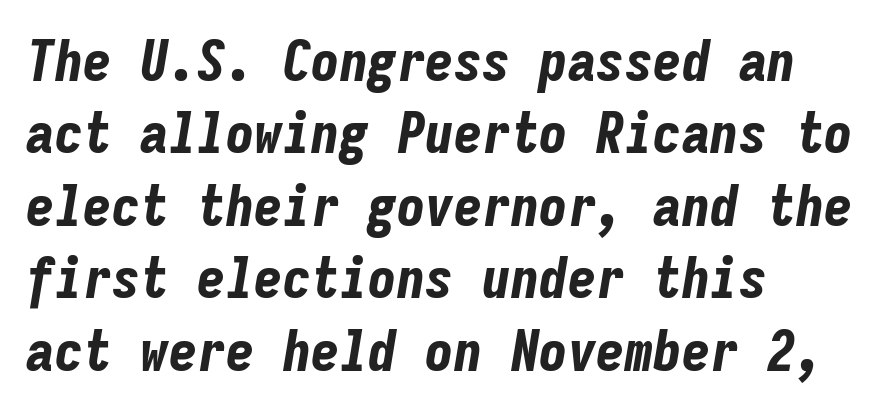
Q: Is the text bold? A: Yes.
Q: Is the text italic (slanted)? A: Yes, it leans right by about 9 degrees.
Q: Is the text underlined? A: No.
Q: How is the paragraph aligned? A: Left-aligned.
Q: Is the spacing between letters normal or unusually wide? A: Normal.
Q: Is the spacing between lines tight, normal or loose? A: Normal.
Q: Width (condensed, normal, or wide)? A: Condensed.
Q: Stroke contrast? A: Low.
Q: x-height? A: Medium.
Q: Monospaced? A: Yes.
